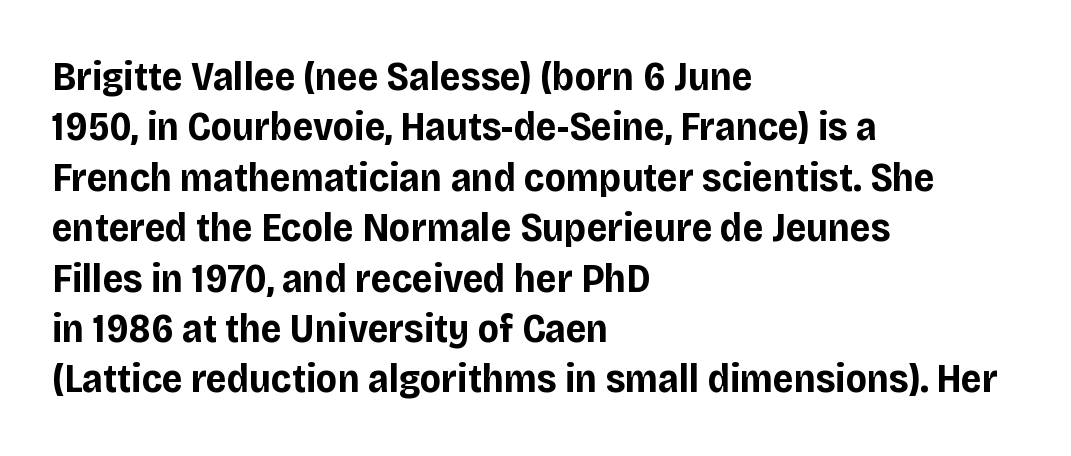
The image shows 40 px bold sans-serif type, upright; set left-aligned, normal line spacing (1.26x), normal letter spacing, not underlined; low stroke contrast and a large x-height.
